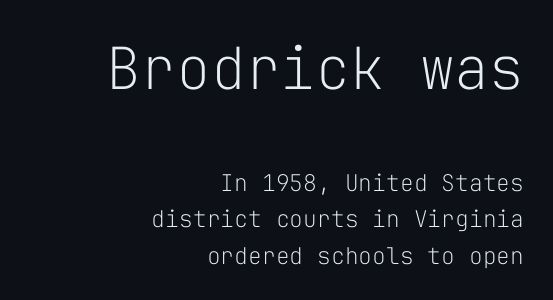
{"serif": "no", "italic": "no", "bold": "no", "weight": "light", "width": "normal", "stroke_contrast": "low", "x_height": "medium", "monospaced": "yes", "underline": "no", "align": "right", "line_spacing": "normal", "line_spacing_ratio": 1.58, "letter_spacing": "normal", "letter_spacing_em": 0.0, "larger_block": "first", "size_ratio": 2.52, "glyph_px": 58}
